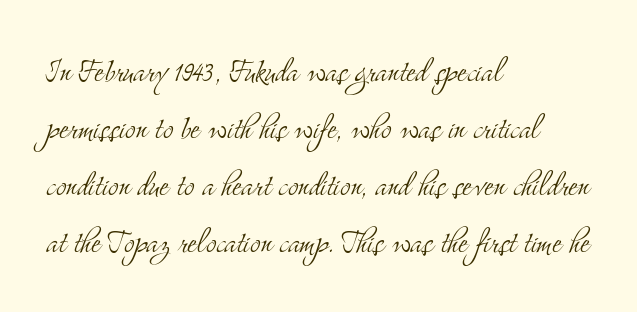
Q: Is the text bold? A: No.
Q: Is the text italic (slanted)? A: Yes.
Q: Is the typeface a serif or a sans-serif typeface? A: Serif.
Q: Is the text underlined? A: No.
Q: How is the paragraph aligned? A: Left-aligned.
Q: Is the spacing between letters normal or unusually wide? A: Normal.
Q: Is the spacing between lines tight, normal or loose? A: Normal.
Q: Width (condensed, normal, or wide)? A: Condensed.
Q: Stroke contrast? A: Medium.
Q: x-height? A: Small.
Q: Monospaced? A: No.
